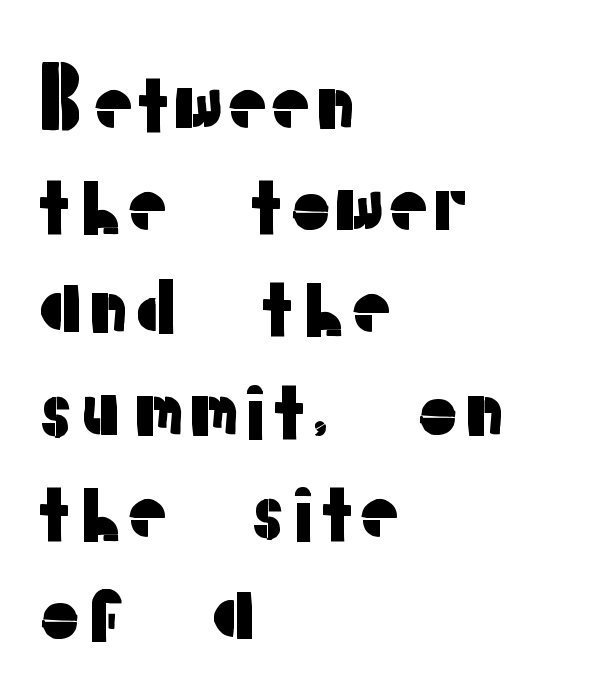
Q: Is the text italic (slanted)? A: No, it is upright.
Q: Is the typeface a serif or a sans-serif typeface? A: Sans-serif.
Q: Is the text underlined? A: No.
Q: How is the paragraph aligned? A: Left-aligned.
Q: Is the spacing between letters normal or unusually wide? A: Normal.
Q: Is the spacing between lines tight, normal or loose? A: Normal.
Q: Width (condensed, normal, or wide)? A: Normal.
Q: Stroke contrast? A: Low.
Q: x-height? A: Medium.
Q: Monospaced? A: No.
